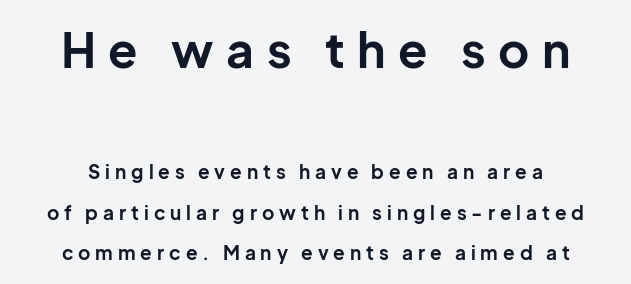
Q: Is the text bold? A: Yes.
Q: Is the text italic (slanted)? A: No, it is upright.
Q: Is the typeface a serif or a sans-serif typeface? A: Sans-serif.
Q: Is the text underlined? A: No.
Q: Is the spacing between letters normal or unusually wide? A: Unusually wide.
Q: Is the spacing between lines tight, normal or loose? A: Loose.
Q: Which block of text is set in a larger size, the first (top) or the second (bottom)? A: The first (top) one.
Q: Width (condensed, normal, or wide)? A: Normal.
Q: Stroke contrast? A: Low.
Q: x-height? A: Medium.
Q: Monospaced? A: No.
